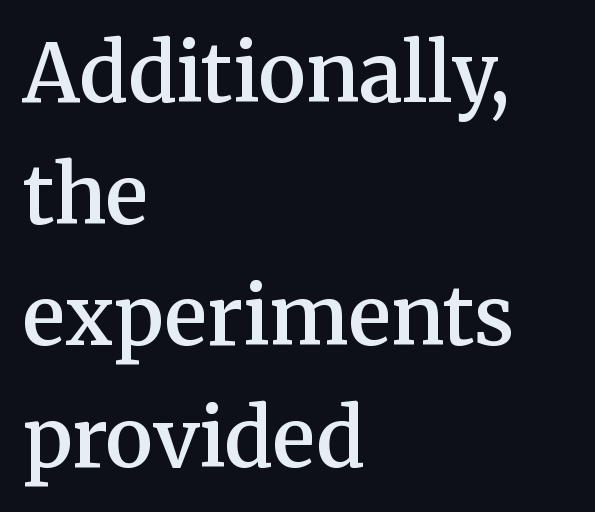
The image shows 80 px semibold serif type, upright; set left-aligned, normal line spacing (1.52x), normal letter spacing, not underlined; medium stroke contrast and a medium x-height.
